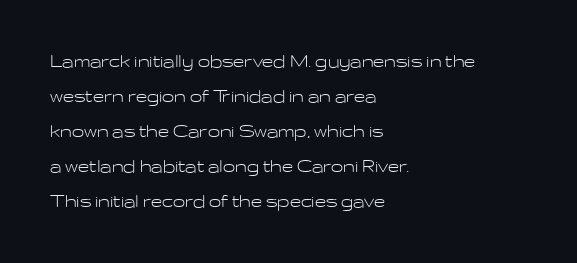
Q: Is the text bold? A: No.
Q: Is the text italic (slanted)? A: No, it is upright.
Q: Is the text underlined? A: No.
Q: How is the paragraph aligned? A: Left-aligned.
Q: Is the spacing between letters normal or unusually wide? A: Normal.
Q: Is the spacing between lines tight, normal or loose? A: Normal.
